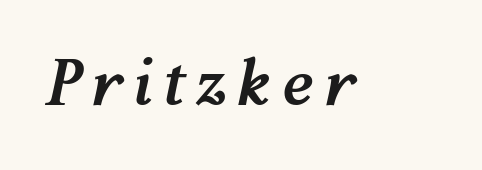
{"italic": "yes", "lean": "right", "slant_degrees": 12, "bold": "yes", "weight": "semibold", "width": "normal", "stroke_contrast": "medium", "x_height": "medium", "monospaced": "no", "underline": "no", "glyph_px": 63}
